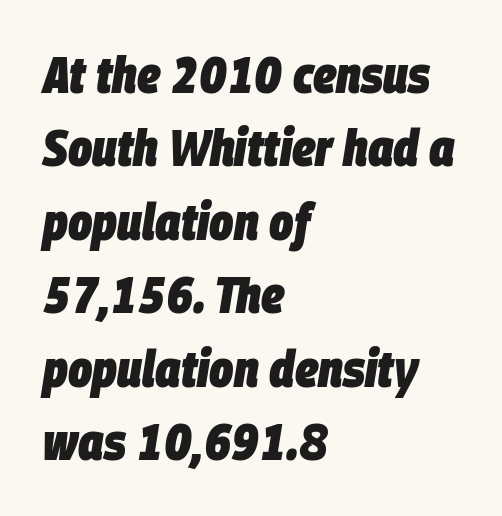
{"italic": "yes", "lean": "right", "slant_degrees": 9, "bold": "yes", "weight": "heavy", "width": "condensed", "stroke_contrast": "low", "x_height": "large", "monospaced": "no", "underline": "no", "align": "left", "line_spacing": "normal", "line_spacing_ratio": 1.44, "letter_spacing": "normal", "letter_spacing_em": 0.0, "glyph_px": 51}
